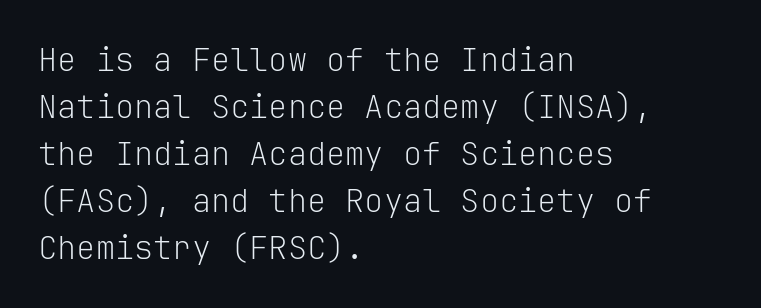
Q: Is the text bold? A: No.
Q: Is the text italic (slanted)? A: No, it is upright.
Q: Is the typeface a serif or a sans-serif typeface? A: Sans-serif.
Q: Is the text underlined? A: No.
Q: How is the paragraph aligned? A: Left-aligned.
Q: Is the spacing between letters normal or unusually wide? A: Normal.
Q: Is the spacing between lines tight, normal or loose? A: Normal.
Q: Width (condensed, normal, or wide)? A: Normal.
Q: Stroke contrast? A: Low.
Q: x-height? A: Medium.
Q: Monospaced? A: Yes.
